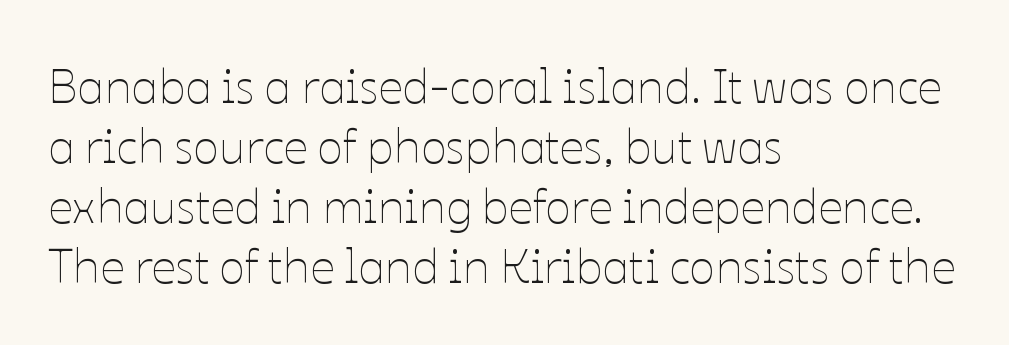
The image shows 48 px thin type, upright; set left-aligned, normal line spacing (1.25x), normal letter spacing, not underlined; low stroke contrast and a medium x-height.
